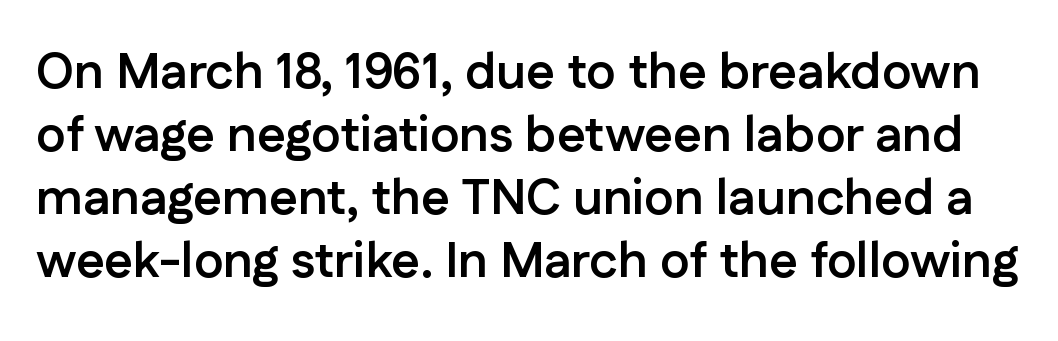
The image shows 50 px semibold sans-serif type, upright; set normal line spacing (1.26x), normal letter spacing, not underlined; low stroke contrast and a medium x-height.
